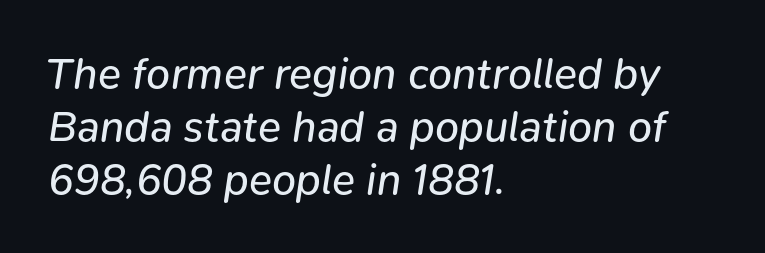
Q: Is the text bold? A: No.
Q: Is the text italic (slanted)? A: Yes, it leans right by about 9 degrees.
Q: Is the text underlined? A: No.
Q: How is the paragraph aligned? A: Left-aligned.
Q: Is the spacing between letters normal or unusually wide? A: Normal.
Q: Width (condensed, normal, or wide)? A: Normal.
Q: Stroke contrast? A: Low.
Q: x-height? A: Medium.
Q: Monospaced? A: No.
